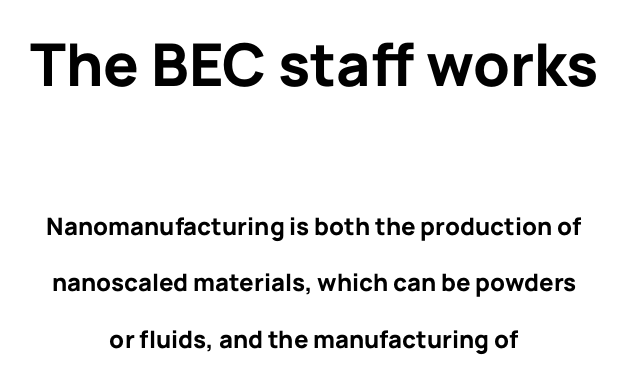
{"serif": "no", "italic": "no", "bold": "yes", "weight": "bold", "width": "normal", "stroke_contrast": "low", "x_height": "medium", "monospaced": "no", "underline": "no", "align": "center", "line_spacing": "loose", "line_spacing_ratio": 2.35, "letter_spacing": "normal", "letter_spacing_em": 0.0, "larger_block": "first", "size_ratio": 2.46, "glyph_px": 59}
